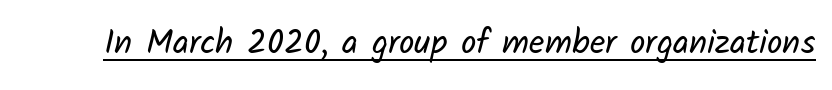
{"serif": "no", "bold": "no", "weight": "regular", "width": "normal", "stroke_contrast": "low", "x_height": "medium", "monospaced": "no", "underline": "yes", "letter_spacing": "normal", "letter_spacing_em": 0.0, "glyph_px": 34}
